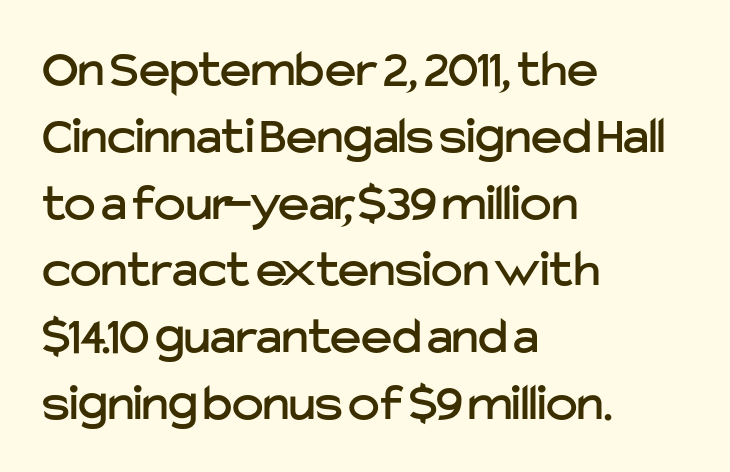
The image shows 53 px sans-serif type, upright; set left-aligned, normal line spacing (1.26x), normal letter spacing, not underlined; low stroke contrast and a medium x-height.
